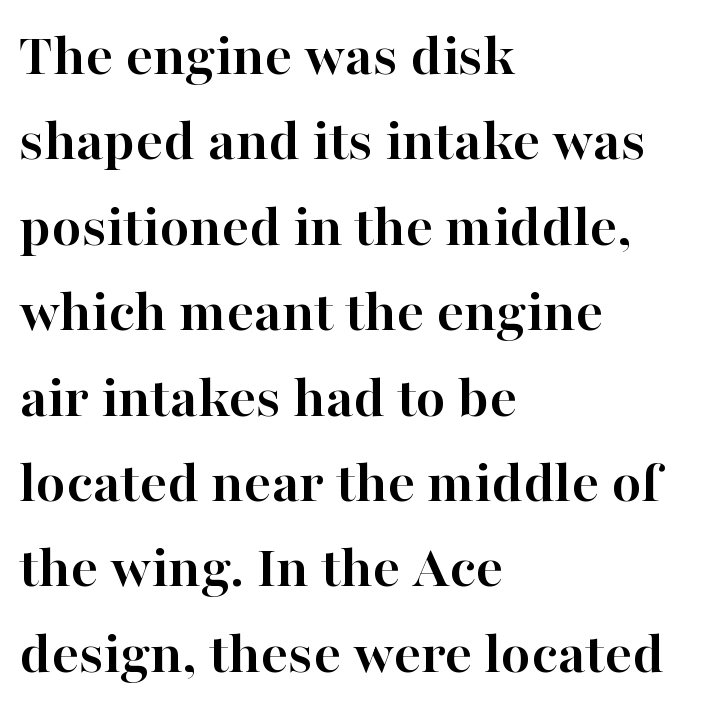
The image shows 61 px semibold serif type, upright; set left-aligned, normal line spacing (1.4x), normal letter spacing, not underlined; high stroke contrast and a medium x-height.
